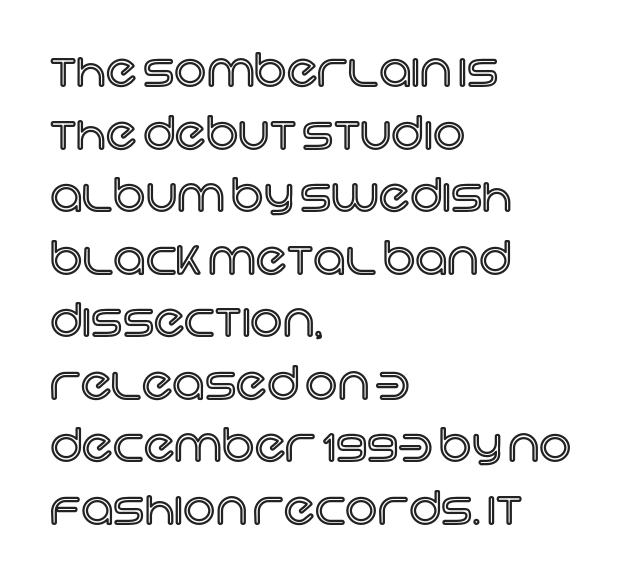
The compositor pushed each line to the left boundary. Proportional: the letters do not fall into vertical columns. This block has exactly the height ordinary leading produces. The face used here is rendered with its standard letterfit. It's the straight-up-and-down kind of type.
